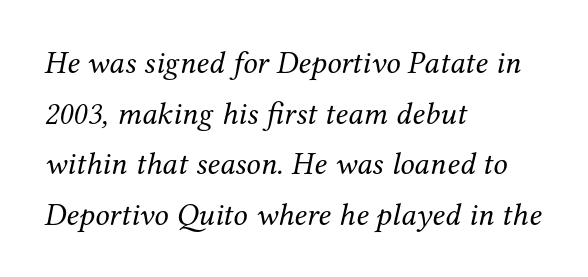
The image shows 32 px regular-weight serif type, italic (leaning right); set left-aligned, normal line spacing (1.58x), normal letter spacing, not underlined; medium stroke contrast and a medium x-height.
